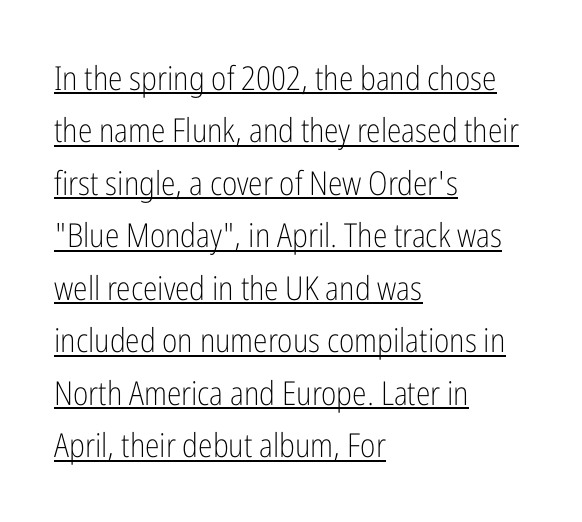
Q: Is the text bold? A: No.
Q: Is the text italic (slanted)? A: No, it is upright.
Q: Is the typeface a serif or a sans-serif typeface? A: Sans-serif.
Q: Is the text underlined? A: Yes.
Q: How is the paragraph aligned? A: Left-aligned.
Q: Is the spacing between letters normal or unusually wide? A: Normal.
Q: Is the spacing between lines tight, normal or loose? A: Normal.
Q: Width (condensed, normal, or wide)? A: Condensed.
Q: Stroke contrast? A: Low.
Q: x-height? A: Medium.
Q: Monospaced? A: No.
